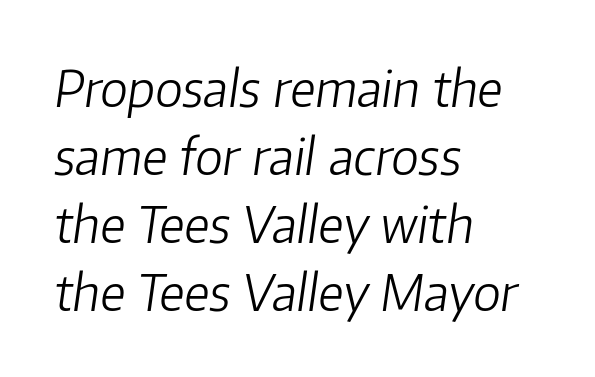
Q: Is the text bold? A: No.
Q: Is the text italic (slanted)? A: Yes, it leans right by about 8 degrees.
Q: Is the text underlined? A: No.
Q: How is the paragraph aligned? A: Left-aligned.
Q: Is the spacing between letters normal or unusually wide? A: Normal.
Q: Is the spacing between lines tight, normal or loose? A: Normal.
Q: Width (condensed, normal, or wide)? A: Normal.
Q: Stroke contrast? A: Low.
Q: x-height? A: Medium.
Q: Monospaced? A: No.
